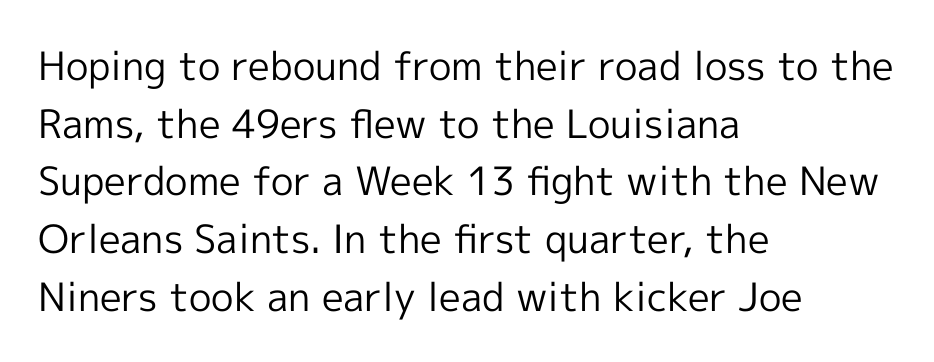
The image shows 39 px regular-weight sans-serif type, upright; set left-aligned, normal line spacing (1.48x), normal letter spacing, not underlined; a medium x-height.
